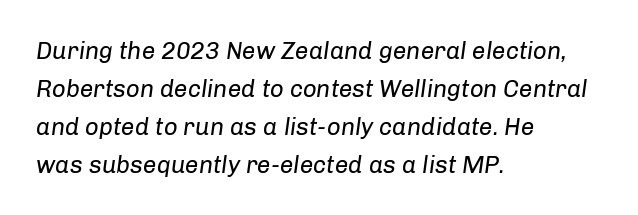
{"italic": "yes", "lean": "right", "slant_degrees": 8, "bold": "no", "underline": "no", "align": "left", "line_spacing": "normal", "line_spacing_ratio": 1.58, "letter_spacing": "normal", "letter_spacing_em": 0.0, "glyph_px": 24}
